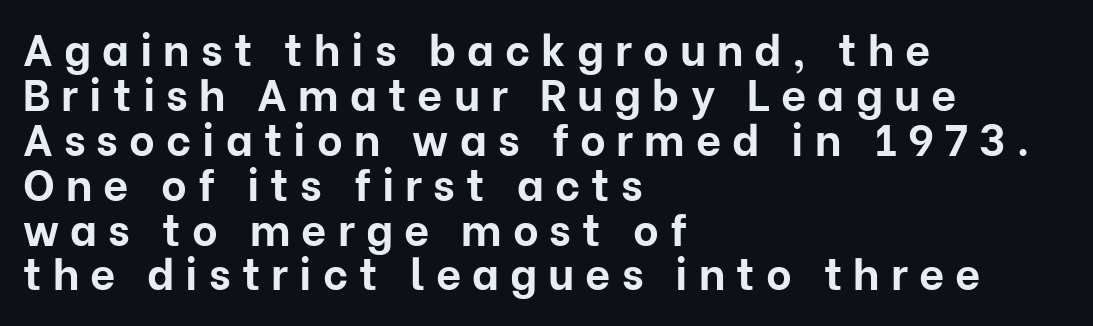
The image shows 44 px bold sans-serif type, upright; set left-aligned, tight line spacing (1.02x), unusually wide letter spacing (+0.25 em), not underlined; low stroke contrast and a medium x-height.
